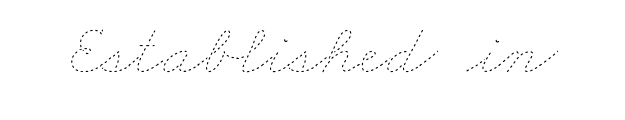
Descenders hang freely into open space. Vertical stems look standard width or narrower in stroke. You could call the tracking neutral — neither tight nor loose. Here the designer chose a conventional face with non-uniform glyph widths.
